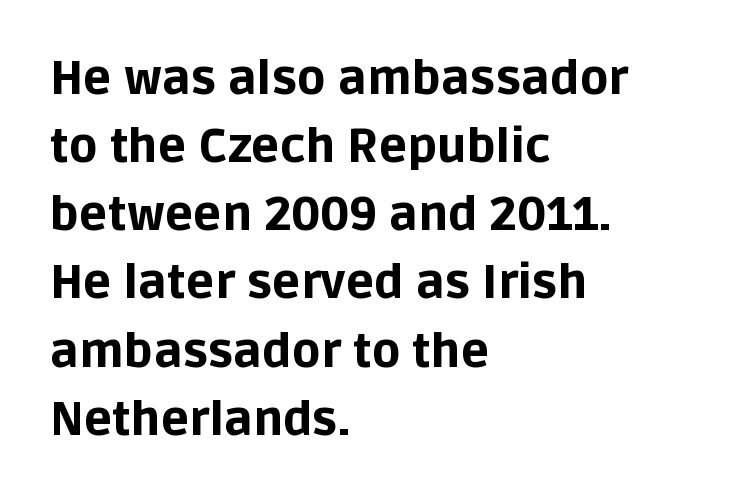
{"serif": "no", "italic": "no", "bold": "yes", "weight": "bold", "width": "normal", "stroke_contrast": "low", "x_height": "large", "monospaced": "no", "underline": "no", "align": "left", "line_spacing": "normal", "line_spacing_ratio": 1.45, "letter_spacing": "normal", "letter_spacing_em": 0.0, "glyph_px": 47}
